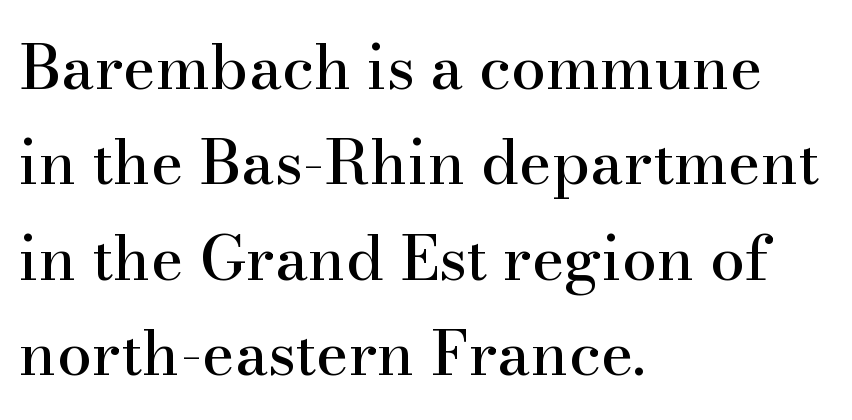
Q: Is the text italic (slanted)? A: No, it is upright.
Q: Is the typeface a serif or a sans-serif typeface? A: Serif.
Q: Is the text underlined? A: No.
Q: How is the paragraph aligned? A: Left-aligned.
Q: Is the spacing between letters normal or unusually wide? A: Normal.
Q: Is the spacing between lines tight, normal or loose? A: Normal.
Q: Width (condensed, normal, or wide)? A: Normal.
Q: Stroke contrast? A: High.
Q: x-height? A: Small.
Q: Monospaced? A: No.
